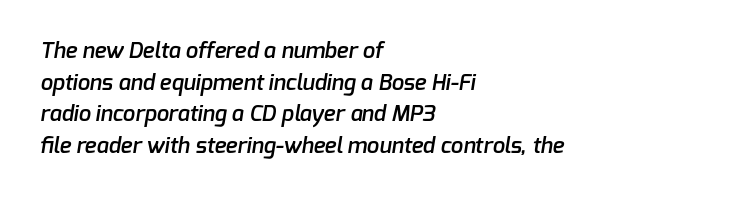
{"bold": "semi", "underline": "no", "align": "left", "line_spacing": "normal", "line_spacing_ratio": 1.44, "letter_spacing": "normal", "letter_spacing_em": 0.0, "glyph_px": 22}
